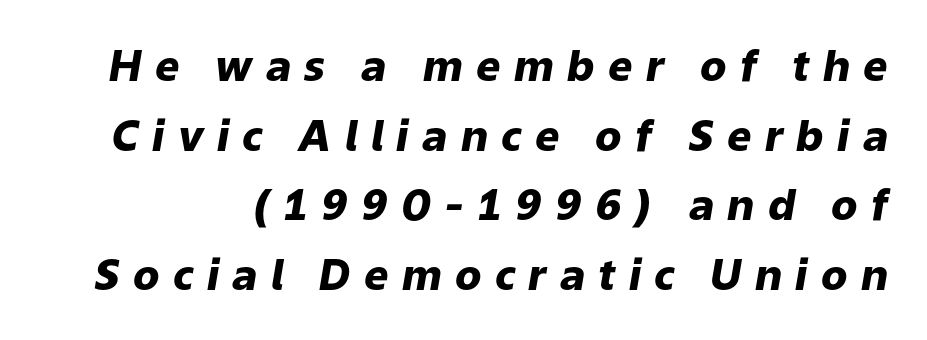
{"italic": "yes", "lean": "right", "slant_degrees": 9, "bold": "yes", "weight": "heavy", "width": "normal", "stroke_contrast": "low", "x_height": "medium", "monospaced": "no", "underline": "no", "line_spacing": "normal", "line_spacing_ratio": 1.62, "letter_spacing": "wide", "letter_spacing_em": 0.31, "glyph_px": 43}
